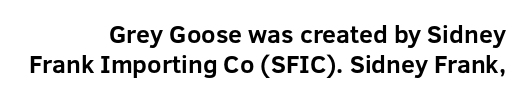
The image shows 25 px bold type, upright; set right-aligned, line spacing 1.19x, normal letter spacing, not underlined.
